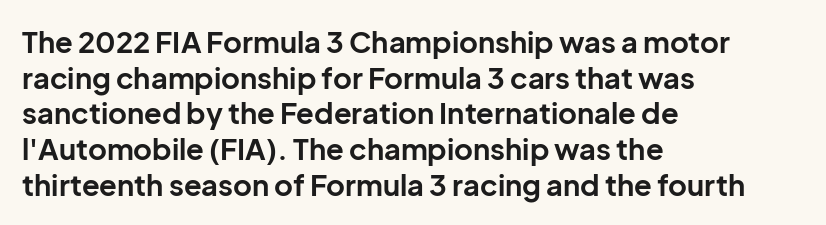
The space directly below the letters is spotless. Students, note that the glyphs here touch the page at normal intervals. On the weight axis this lands at bold, roughly 700. Character widths vary here, with narrow letters taking less room than wide ones. The typography opts for an upright posture over an oblique one. The typesetter chose a ragged-right arrangement here.
